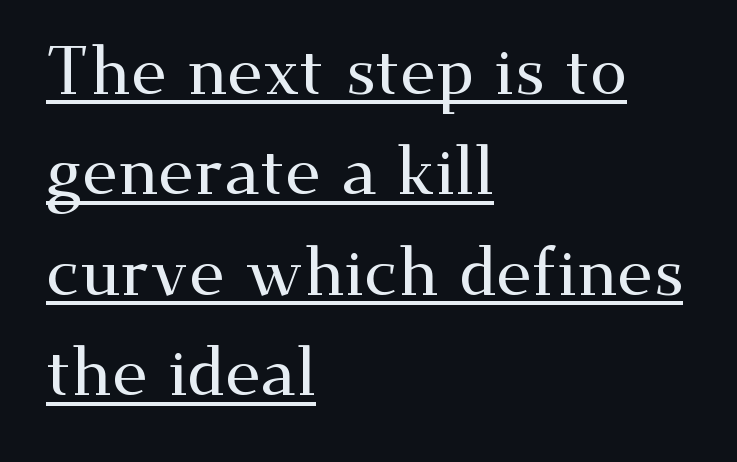
Do the characters align in a grid? No, the font is proportional. Check the space under the baseline: a stroke is drawn there. A typesetter would mark this as roman, not italic. Line starts are locked; line ends wander.
